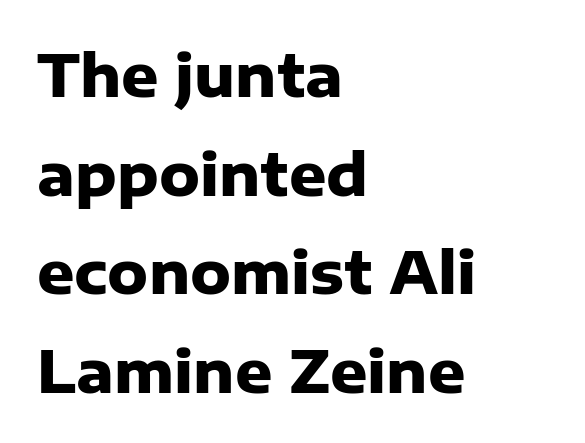
The image shows 58 px heavy sans-serif type, upright; set left-aligned, normal line spacing (1.7x), normal letter spacing, not underlined; low stroke contrast and a medium x-height.
